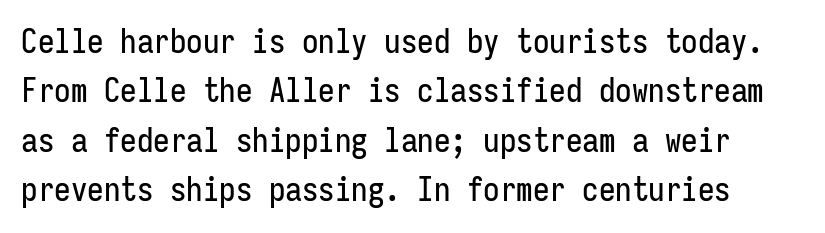
Q: Is the text italic (slanted)? A: No, it is upright.
Q: Is the typeface a serif or a sans-serif typeface? A: Sans-serif.
Q: Is the text underlined? A: No.
Q: Is the spacing between letters normal or unusually wide? A: Normal.
Q: Is the spacing between lines tight, normal or loose? A: Normal.
Q: Width (condensed, normal, or wide)? A: Condensed.
Q: Stroke contrast? A: Low.
Q: x-height? A: Medium.
Q: Monospaced? A: Yes.
